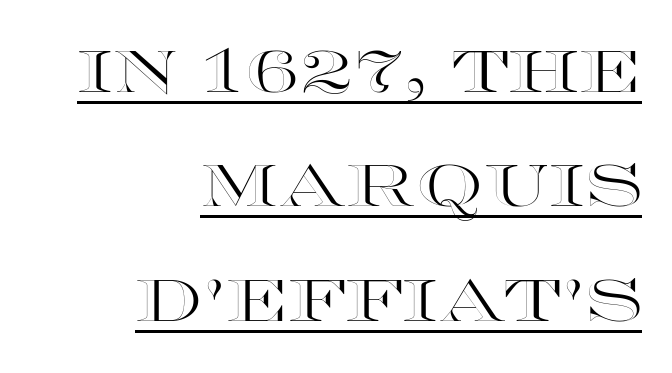
These characters rest on top of a visible drawn line. Characters follow at the spacing the type designer built in. The line-height multiplier appears high, well above default. Do the letters lean? They stand straight. The lines are quadded right.
